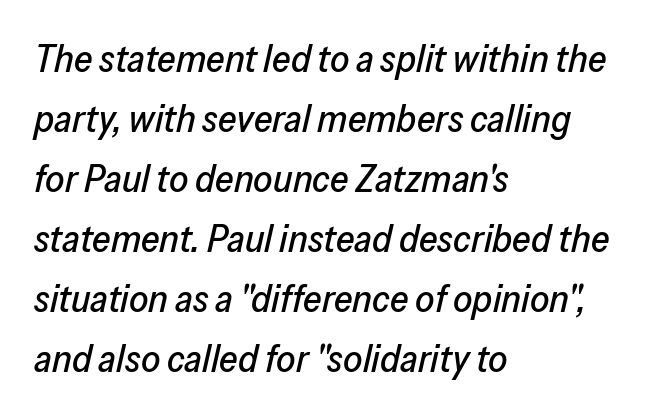
{"italic": "yes", "lean": "right", "slant_degrees": 13, "width": "normal", "stroke_contrast": "low", "x_height": "medium", "monospaced": "no", "underline": "no", "align": "left", "line_spacing": "normal", "line_spacing_ratio": 1.58, "letter_spacing": "normal", "letter_spacing_em": 0.0, "glyph_px": 38}
